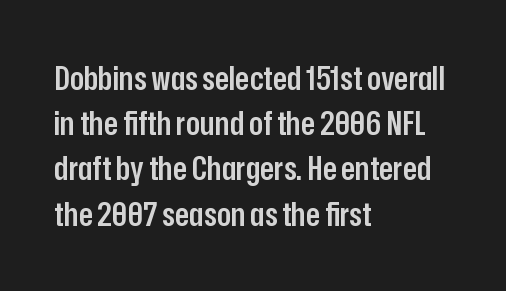
Quick note: not italic, upright. Weight check: semibold — heavier than regular, not quite bold. Line beginnings align vertically; line endings do not. Rule under the text: the space is simply empty. Compared with typical paragraphs, the rows here are spaced about the same. Think of a printed novel: that variable character pitch is what you see here.
